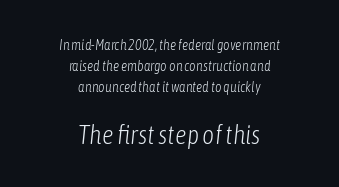
Bare-footed words on every line. The weight would be labelled regular, book, light, or lighter still. The leading is moderate, giving the passage an even texture. The rendering applies a slant to the glyphs. The letters sit at their default tracking, neither squeezed nor spread. The paragraph has two soft edges and a firm central axis.
